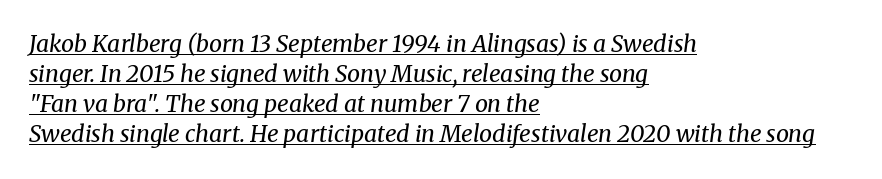
{"italic": "yes", "lean": "right", "slant_degrees": 8, "bold": "no", "underline": "yes", "align": "left", "line_spacing": "normal", "line_spacing_ratio": 1.31, "letter_spacing": "normal", "letter_spacing_em": 0.0, "glyph_px": 23}
